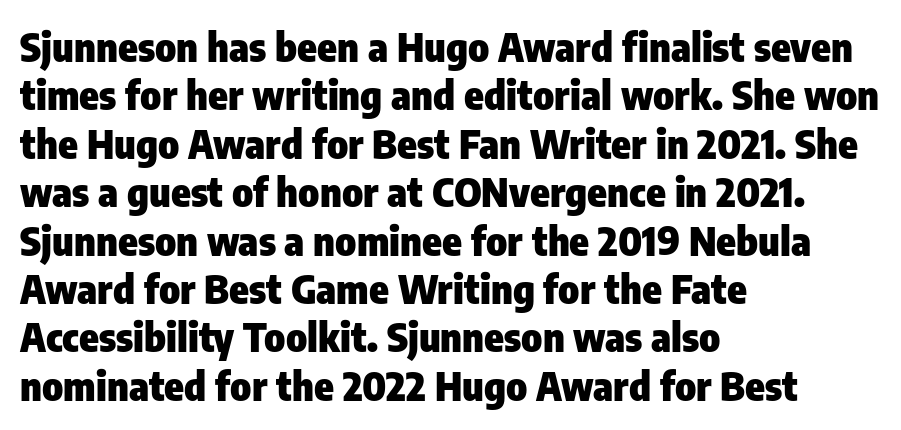
{"serif": "no", "italic": "no", "bold": "yes", "weight": "heavy", "width": "condensed", "stroke_contrast": "low", "x_height": "medium", "monospaced": "no", "underline": "no", "align": "left", "line_spacing_ratio": 1.21, "letter_spacing": "normal", "letter_spacing_em": 0.0, "glyph_px": 40}
